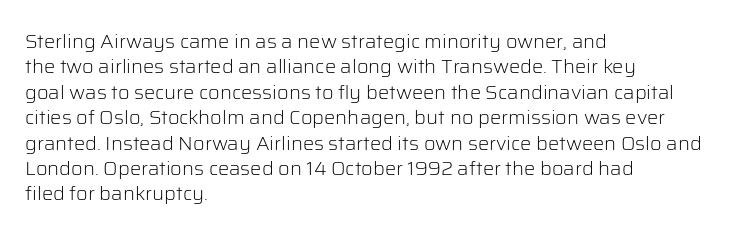
The image shows 20 px text type, upright; set left-aligned, normal line spacing (1.27x), normal letter spacing, not underlined.
